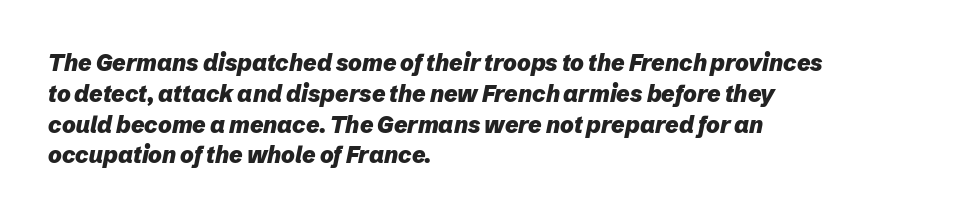
Q: Is the text bold? A: Yes.
Q: Is the text italic (slanted)? A: Yes, it leans right by about 12 degrees.
Q: Is the text underlined? A: No.
Q: How is the paragraph aligned? A: Left-aligned.
Q: Is the spacing between letters normal or unusually wide? A: Normal.
Q: Is the spacing between lines tight, normal or loose? A: Normal.
